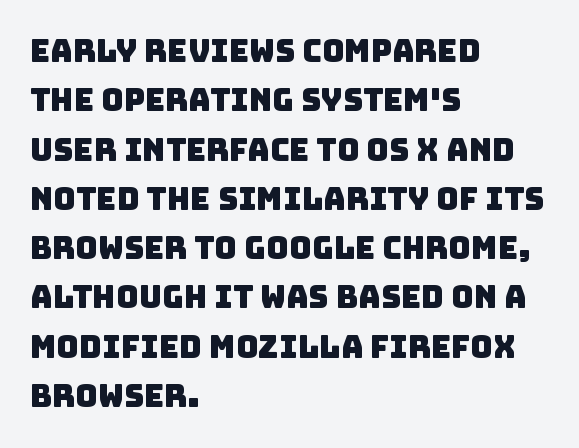
Compared with a centered layout, this one pins lines to the left instead. Students, observe: this is what conventionally led text looks like. Look at the tracking — it's just the regular setting, nothing added. Are there feet on the stems? There aren't — it's a sans. Words float on clear page, feet unadorned.
